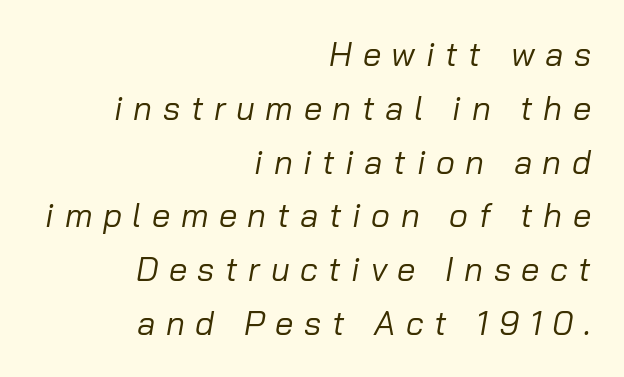
The image shows 33 px regular-weight type, italic (leaning right); set right-aligned, normal line spacing (1.63x), unusually wide letter spacing (+0.32 em), not underlined; low stroke contrast and a medium x-height.
